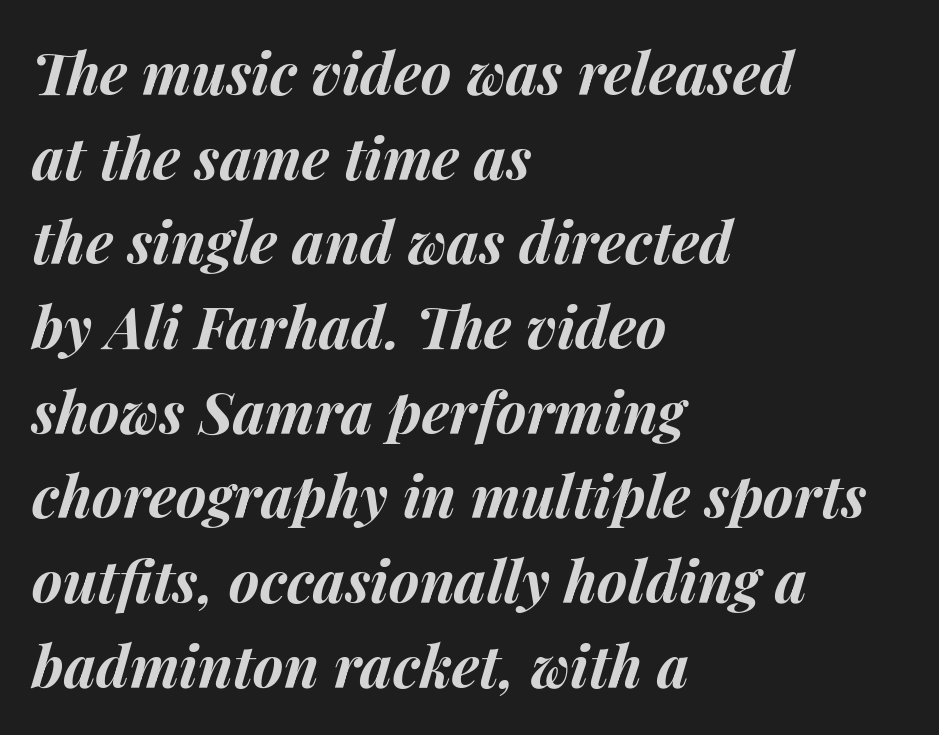
The image shows 58 px bold type, italic (leaning right); set left-aligned, normal line spacing (1.46x), normal letter spacing, not underlined; medium stroke contrast and a medium x-height.
